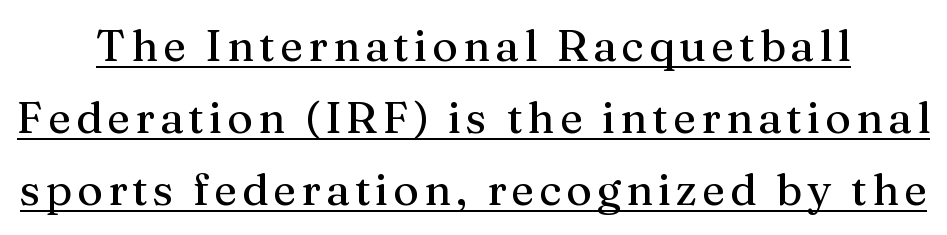
Style check: upright. Neither beginnings nor endings align; midpoints do. Examine the stroke ends and you'll spot serifs. A typesetter would call this proportional, since set widths differ per character. Vertically, the passage feels balanced, rows spaced as you'd expect. The lettering is marked with a stroke running underneath it.
